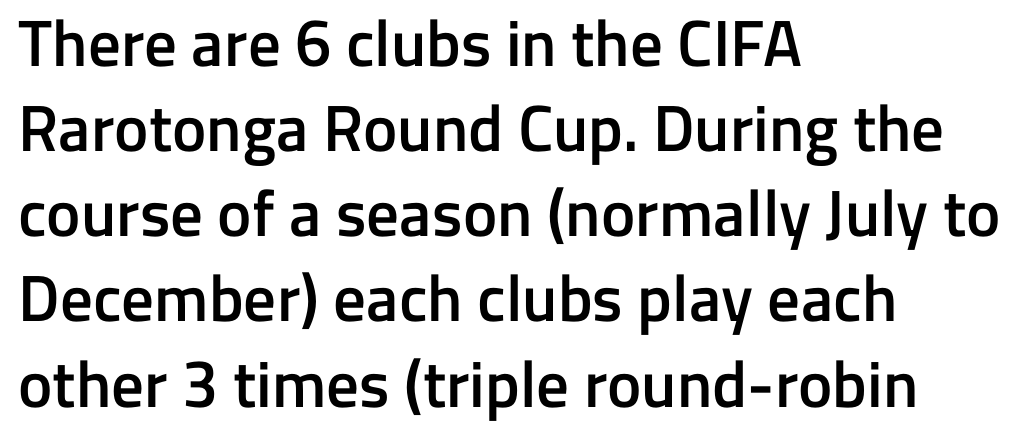
The image shows 65 px semibold sans-serif type, upright; set left-aligned, normal line spacing (1.31x), normal letter spacing, not underlined; low stroke contrast and a medium x-height.
